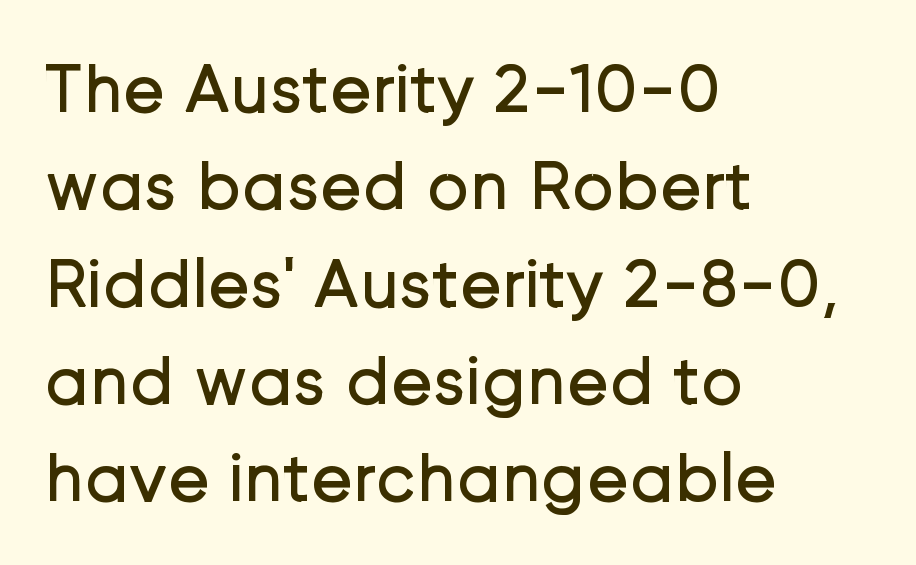
{"serif": "no", "italic": "no", "bold": "no", "weight": "regular", "width": "normal", "stroke_contrast": "low", "x_height": "medium", "monospaced": "no", "underline": "no", "align": "left", "line_spacing": "normal", "line_spacing_ratio": 1.37, "letter_spacing": "normal", "letter_spacing_em": 0.0, "glyph_px": 71}
